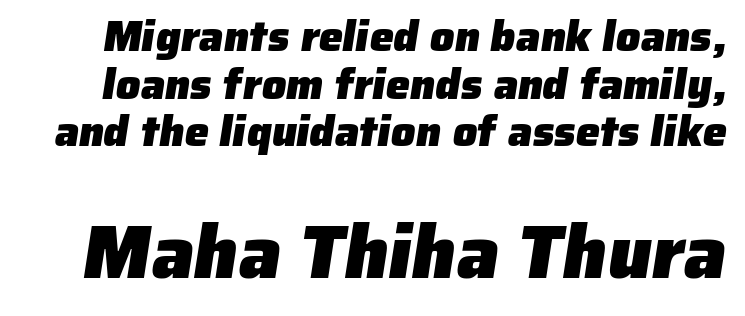
Q: Is the text bold? A: Yes.
Q: Is the typeface a serif or a sans-serif typeface? A: Sans-serif.
Q: Is the text underlined? A: No.
Q: Is the spacing between letters normal or unusually wide? A: Normal.
Q: Is the spacing between lines tight, normal or loose? A: Tight.
Q: Which block of text is set in a larger size, the first (top) or the second (bottom)? A: The second (bottom) one.
Q: Width (condensed, normal, or wide)? A: Normal.
Q: Stroke contrast? A: Low.
Q: x-height? A: Medium.
Q: Monospaced? A: No.
